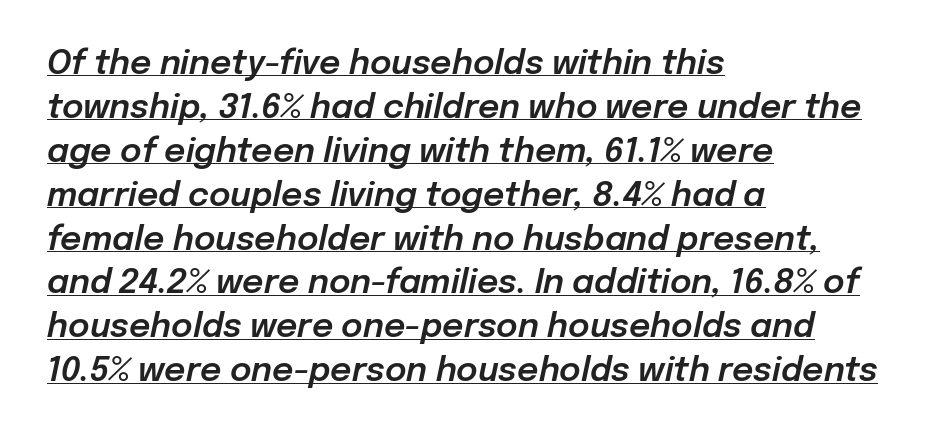
The image shows 33 px text type, italic (leaning right); set left-aligned, normal line spacing (1.33x), normal letter spacing, underlined; low stroke contrast and a medium x-height.
